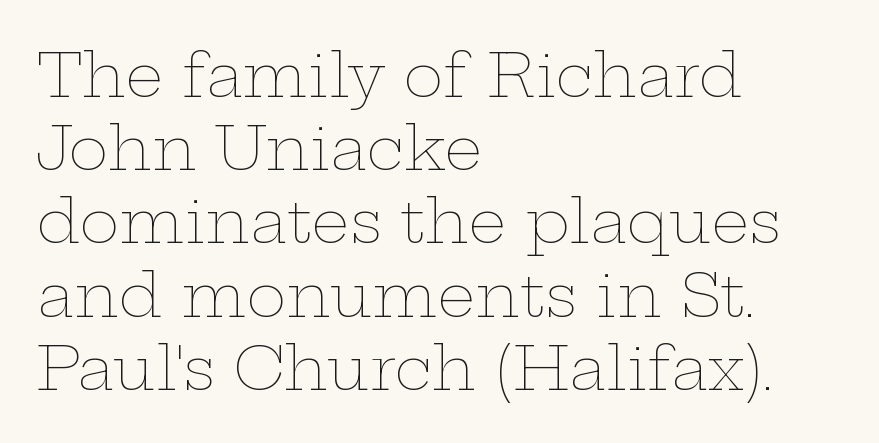
{"italic": "no", "bold": "no", "weight": "thin", "width": "wide", "stroke_contrast": "low", "x_height": "medium", "monospaced": "no", "underline": "no", "align": "left", "line_spacing_ratio": 1.22, "letter_spacing": "normal", "letter_spacing_em": 0.0, "glyph_px": 60}
